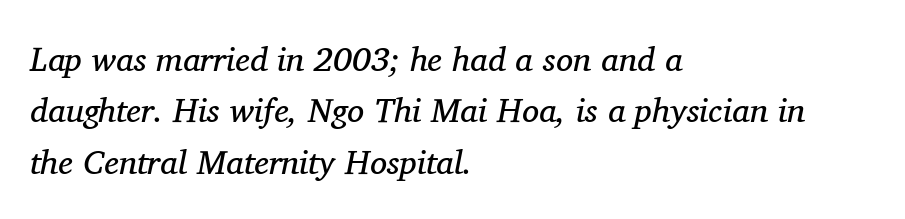
Weight: regular or lighter. Typographically, this falls in the serif category. The rendering keeps characters at their native spacing. The rendering uses a moderate line-height, typical for paragraphs. Proportional: the letters do not fall into vertical columns. Slant detected: the letters are inclined.
